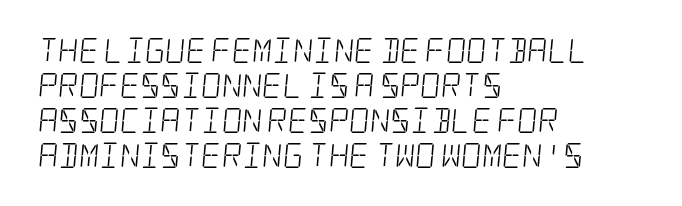
{"bold": "no", "underline": "no", "align": "left", "line_spacing": "normal", "line_spacing_ratio": 1.4, "letter_spacing": "normal", "letter_spacing_em": 0.0, "glyph_px": 25}
